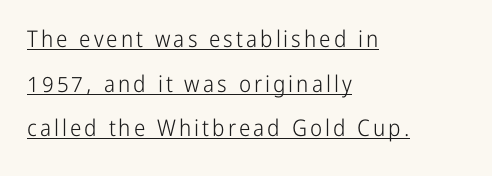
Q: Is the text bold? A: No.
Q: Is the text italic (slanted)? A: No, it is upright.
Q: Is the text underlined? A: Yes.
Q: How is the paragraph aligned? A: Left-aligned.
Q: Is the spacing between lines tight, normal or loose? A: Loose.
